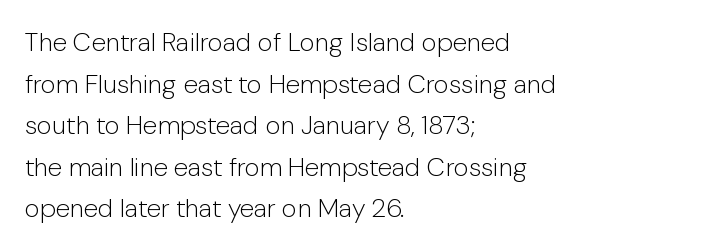
The image shows 26 px text type, upright; set left-aligned, normal line spacing (1.6x), normal letter spacing, not underlined.
